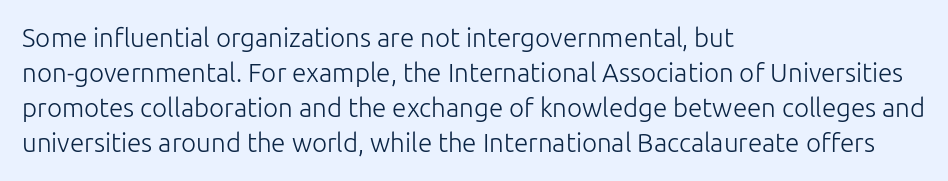
Q: Is the text bold? A: No.
Q: Is the text italic (slanted)? A: No, it is upright.
Q: Is the text underlined? A: No.
Q: How is the paragraph aligned? A: Left-aligned.
Q: Is the spacing between letters normal or unusually wide? A: Normal.
Q: Is the spacing between lines tight, normal or loose? A: Normal.
